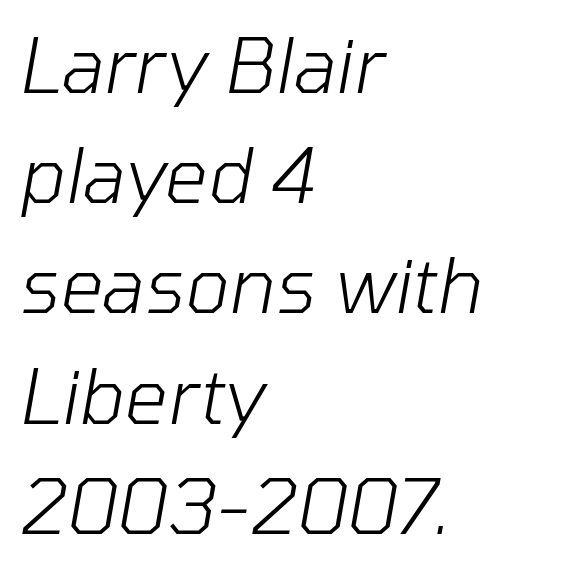
The image shows 76 px light type, italic (leaning right); set left-aligned, normal line spacing (1.45x), normal letter spacing, not underlined; low stroke contrast and a medium x-height.
